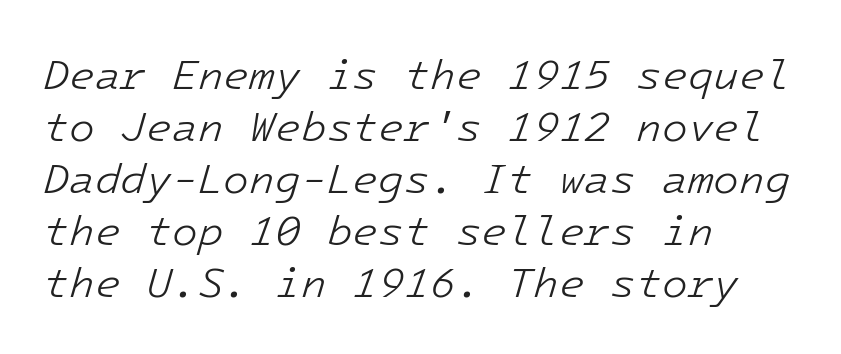
{"italic": "yes", "lean": "right", "slant_degrees": 16, "bold": "no", "weight": "light", "width": "normal", "stroke_contrast": "low", "x_height": "medium", "underline": "no", "align": "left", "line_spacing_ratio": 1.24, "letter_spacing": "normal", "letter_spacing_em": 0.0, "glyph_px": 42}
